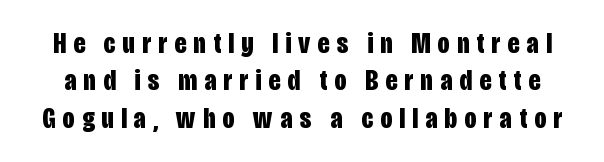
Q: Is the text bold? A: Yes.
Q: Is the text italic (slanted)? A: No, it is upright.
Q: Is the typeface a serif or a sans-serif typeface? A: Sans-serif.
Q: Is the text underlined? A: No.
Q: Is the spacing between letters normal or unusually wide? A: Unusually wide.
Q: Is the spacing between lines tight, normal or loose? A: Normal.
Q: Width (condensed, normal, or wide)? A: Condensed.
Q: Stroke contrast? A: Low.
Q: x-height? A: Large.
Q: Monospaced? A: No.
